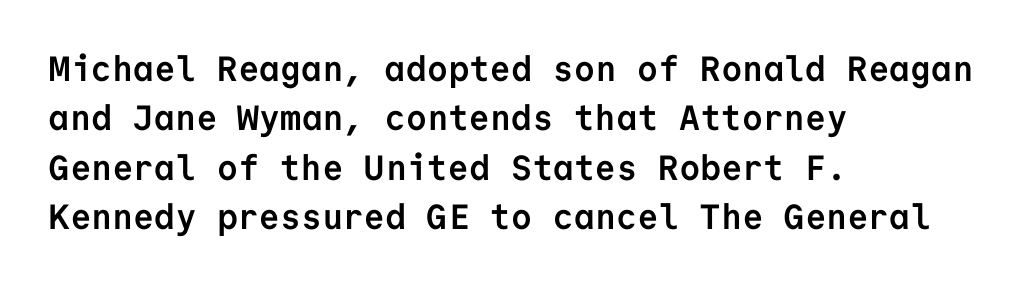
Is the type bold? Yes — the strokes are clearly thick and heavy. This is the regular roman posture of the typeface. Whoever set this chose a conventional vertical rhythm. A sans-serif font was chosen for this passage. Which margin do the lines hug? The left one — the right edge is uneven. How are the letters spaced? Ordinarily, with no added tracking.
